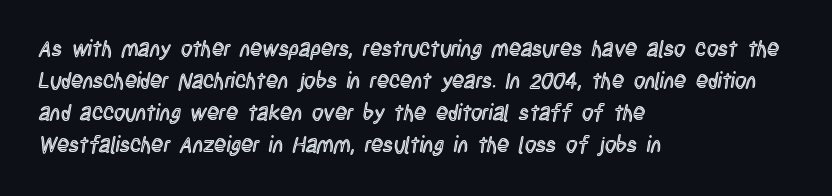
The image shows 22 px text type; set left-aligned, normal line spacing (1.46x), normal letter spacing, not underlined.
